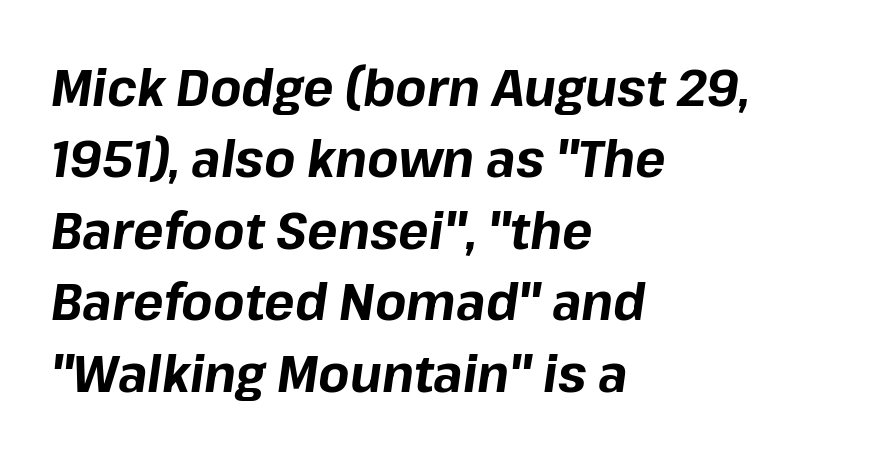
{"italic": "yes", "lean": "right", "slant_degrees": 8, "bold": "yes", "weight": "bold", "width": "normal", "stroke_contrast": "low", "x_height": "medium", "monospaced": "no", "underline": "no", "align": "left", "line_spacing": "normal", "line_spacing_ratio": 1.4, "letter_spacing": "normal", "letter_spacing_em": 0.0, "glyph_px": 51}
